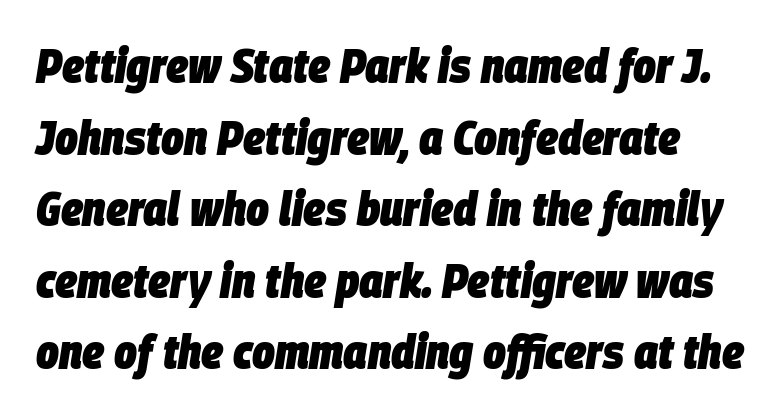
The image shows 48 px heavy, condensed type, italic (leaning right); set normal line spacing (1.49x), normal letter spacing, not underlined; low stroke contrast and a large x-height.
